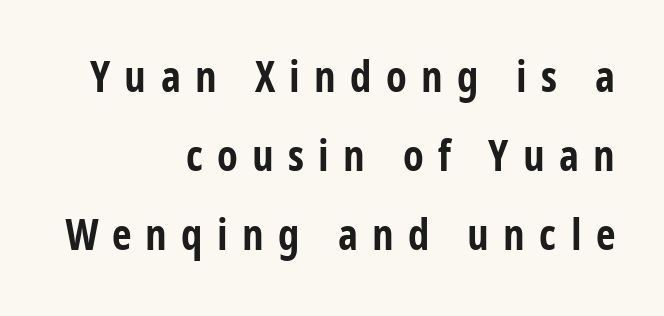
The image shows 43 px bold, condensed sans-serif type, upright; set right-aligned, line spacing 1.84x, unusually wide letter spacing (+0.33 em), not underlined; low stroke contrast and a large x-height.
